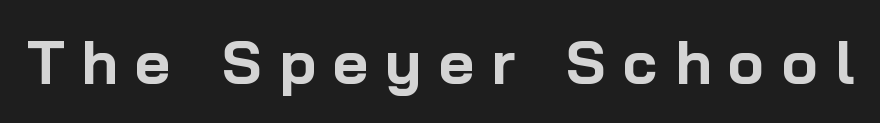
{"serif": "no", "italic": "no", "bold": "yes", "weight": "bold", "width": "normal", "stroke_contrast": "low", "x_height": "medium", "monospaced": "no", "underline": "no", "letter_spacing": "wide", "letter_spacing_em": 0.28, "glyph_px": 61}
